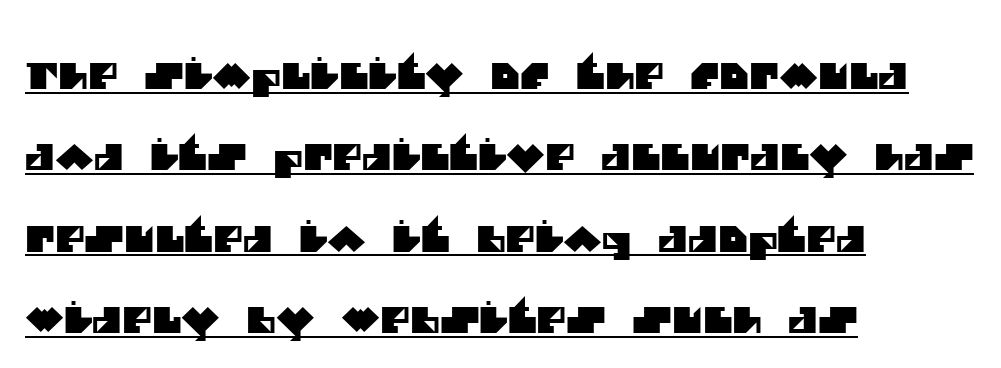
Q: Is the typeface a serif or a sans-serif typeface? A: Sans-serif.
Q: Is the text underlined? A: Yes.
Q: How is the paragraph aligned? A: Left-aligned.
Q: Is the spacing between letters normal or unusually wide? A: Normal.
Q: Is the spacing between lines tight, normal or loose? A: Loose.
Q: Width (condensed, normal, or wide)? A: Normal.
Q: Stroke contrast? A: Medium.
Q: x-height? A: Large.
Q: Monospaced? A: No.
